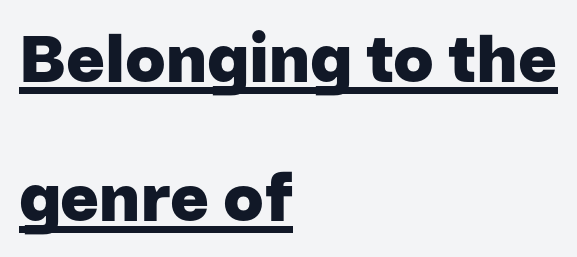
The image shows 66 px heavy sans-serif type, upright; set left-aligned, loose line spacing (2.11x), normal letter spacing, underlined; low stroke contrast and a medium x-height.
